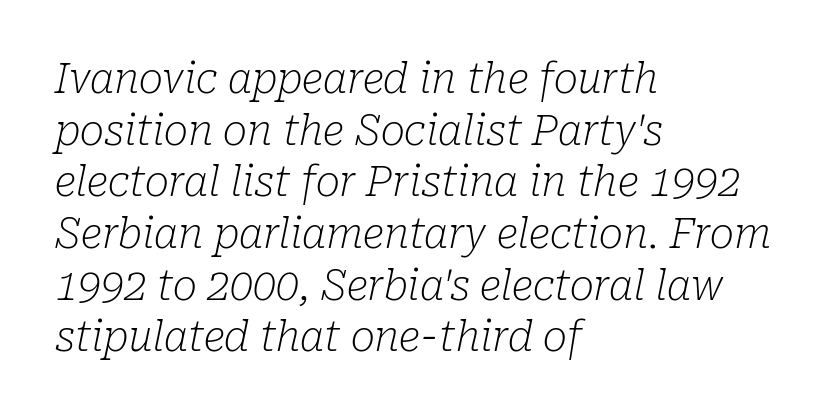
Q: Is the text bold? A: No.
Q: Is the text italic (slanted)? A: Yes, it leans right by about 10 degrees.
Q: Is the typeface a serif or a sans-serif typeface? A: Serif.
Q: Is the text underlined? A: No.
Q: How is the paragraph aligned? A: Left-aligned.
Q: Is the spacing between letters normal or unusually wide? A: Normal.
Q: Is the spacing between lines tight, normal or loose? A: Normal.
Q: Width (condensed, normal, or wide)? A: Normal.
Q: Stroke contrast? A: Low.
Q: x-height? A: Medium.
Q: Monospaced? A: No.
